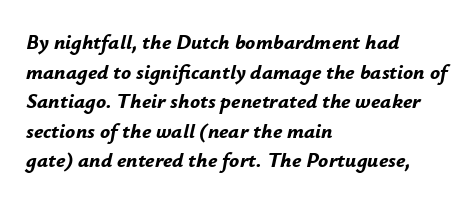
{"italic": "yes", "lean": "right", "slant_degrees": 12, "bold": "yes", "underline": "no", "align": "left", "line_spacing": "normal", "line_spacing_ratio": 1.41, "letter_spacing": "normal", "letter_spacing_em": 0.0, "glyph_px": 21}
